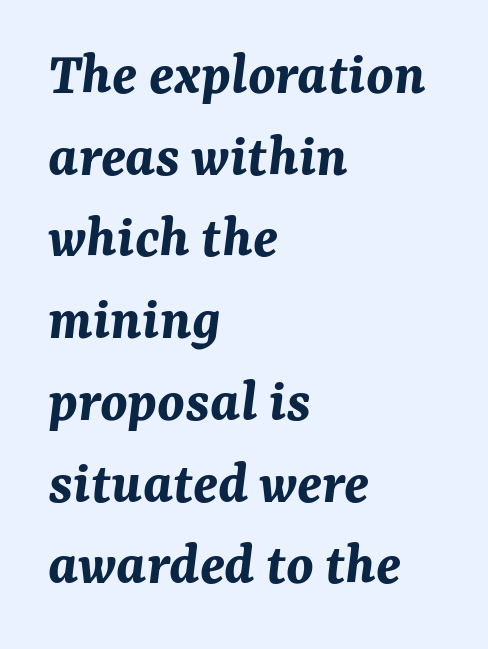
Q: Is the text bold? A: Yes.
Q: Is the text italic (slanted)? A: Yes, it leans right by about 7 degrees.
Q: Is the text underlined? A: No.
Q: How is the paragraph aligned? A: Left-aligned.
Q: Is the spacing between letters normal or unusually wide? A: Normal.
Q: Is the spacing between lines tight, normal or loose? A: Normal.
Q: Width (condensed, normal, or wide)? A: Normal.
Q: Stroke contrast? A: Medium.
Q: x-height? A: Medium.
Q: Monospaced? A: No.
